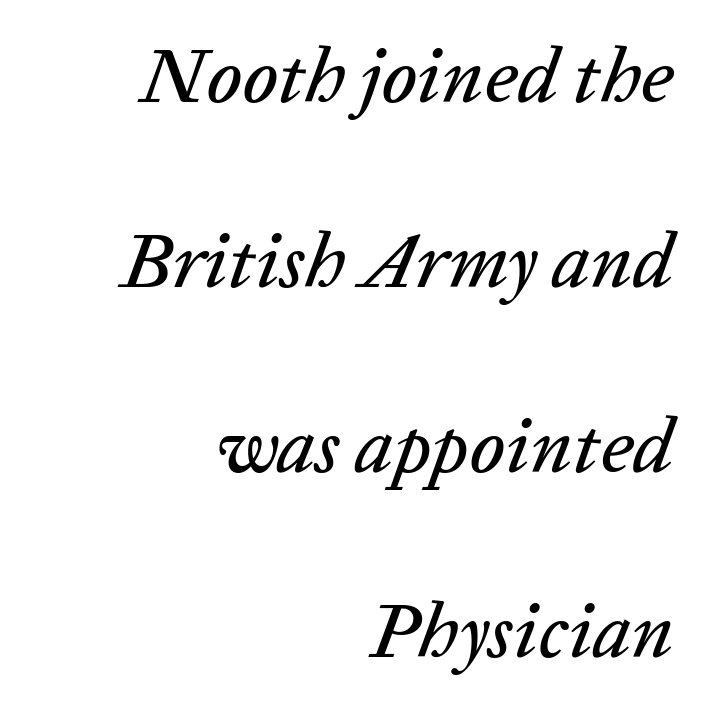
The face used here has a pronounced slope to its letters. Line endings align vertically; line beginnings do not. Rule under the text: the space is simply empty. Baseline-to-baseline distance is far greater than the letter height.
